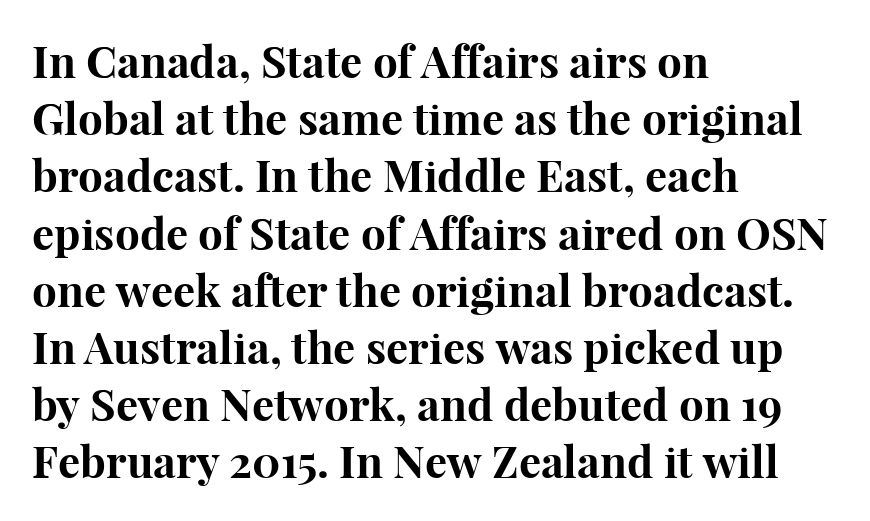
Q: Is the text bold? A: Yes.
Q: Is the text italic (slanted)? A: No, it is upright.
Q: Is the typeface a serif or a sans-serif typeface? A: Serif.
Q: Is the text underlined? A: No.
Q: How is the paragraph aligned? A: Left-aligned.
Q: Is the spacing between letters normal or unusually wide? A: Normal.
Q: Is the spacing between lines tight, normal or loose? A: Normal.
Q: Width (condensed, normal, or wide)? A: Normal.
Q: Stroke contrast? A: High.
Q: x-height? A: Medium.
Q: Monospaced? A: No.
